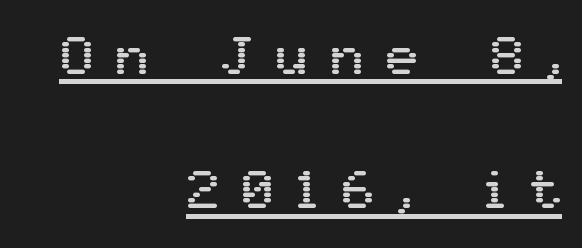
A typesetter would label this face a sans. This is the regular roman posture of the typeface. In terms of letterspacing, this is a distinctly airy, spread setting. The lettering is marked with a stroke running underneath it.
